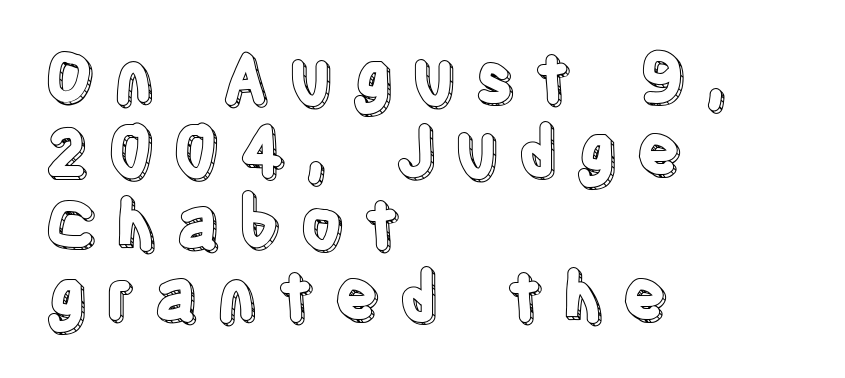
The image shows 68 px condensed type, upright; set left-aligned, tight line spacing (1.07x), unusually wide letter spacing (+0.27 em), not underlined; a large x-height.
